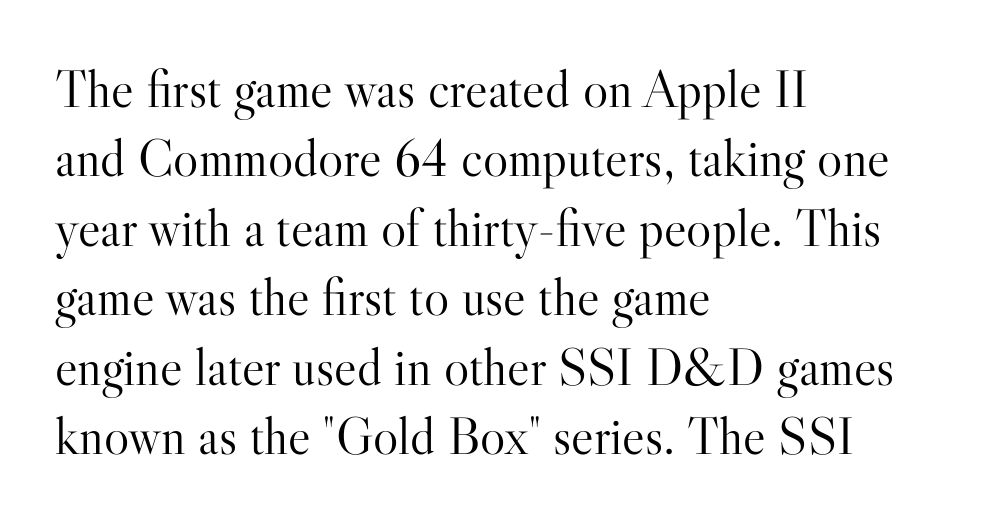
Q: Is the text bold? A: No.
Q: Is the text italic (slanted)? A: No, it is upright.
Q: Is the typeface a serif or a sans-serif typeface? A: Serif.
Q: Is the text underlined? A: No.
Q: How is the paragraph aligned? A: Left-aligned.
Q: Is the spacing between letters normal or unusually wide? A: Normal.
Q: Is the spacing between lines tight, normal or loose? A: Normal.
Q: Width (condensed, normal, or wide)? A: Normal.
Q: Stroke contrast? A: High.
Q: x-height? A: Small.
Q: Monospaced? A: No.
